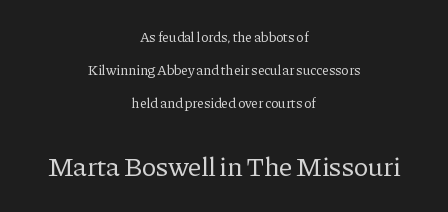
Q: Is the text bold? A: No.
Q: Is the text italic (slanted)? A: No, it is upright.
Q: Is the text underlined? A: No.
Q: How is the paragraph aligned? A: Centered.
Q: Is the spacing between letters normal or unusually wide? A: Normal.
Q: Is the spacing between lines tight, normal or loose? A: Loose.
Q: Which block of text is set in a larger size, the first (top) or the second (bottom)? A: The second (bottom) one.
